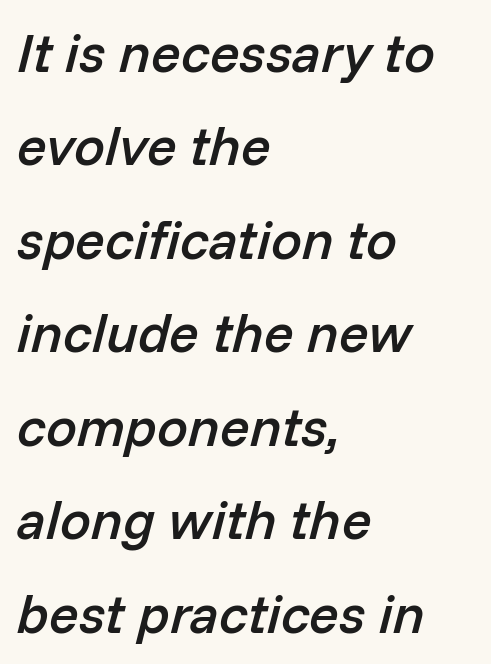
Typeset ragged right — the left edge is the straight one. Each glyph is drawn with semibold strokes, heavier than normal yet not fully bold. The face used here is proportionally spaced, like ordinary book or web type. It's the slanting kind of type.
